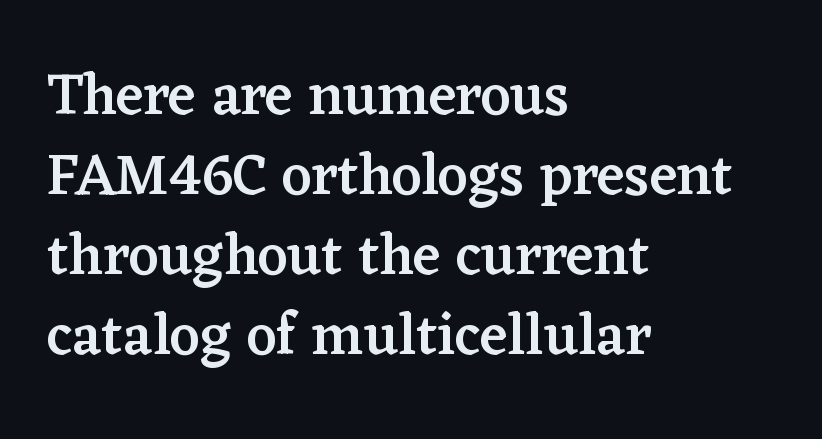
{"serif": "yes", "italic": "no", "bold": "semi", "weight": "semibold", "width": "normal", "stroke_contrast": "low", "x_height": "medium", "monospaced": "no", "underline": "no", "align": "left", "line_spacing": "normal", "line_spacing_ratio": 1.38, "letter_spacing": "normal", "letter_spacing_em": 0.0, "glyph_px": 58}
